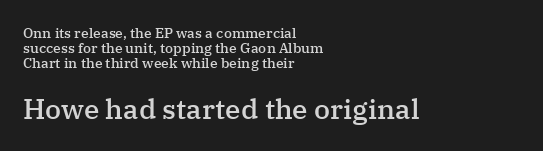
Q: Is the text bold? A: Semi-bold.
Q: Is the text italic (slanted)? A: No, it is upright.
Q: Is the typeface a serif or a sans-serif typeface? A: Serif.
Q: Is the text underlined? A: No.
Q: How is the paragraph aligned? A: Left-aligned.
Q: Is the spacing between letters normal or unusually wide? A: Normal.
Q: Is the spacing between lines tight, normal or loose? A: Tight.
Q: Which block of text is set in a larger size, the first (top) or the second (bottom)? A: The second (bottom) one.
Q: Width (condensed, normal, or wide)? A: Normal.
Q: Stroke contrast? A: Medium.
Q: x-height? A: Medium.
Q: Monospaced? A: No.
